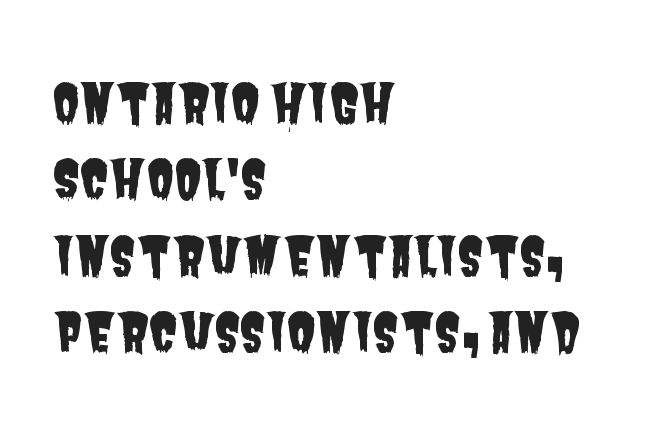
Looks like regular typesetting: each glyph gets only the width it needs. Check where the strokes stop: nothing finishes them off — pure sans. Has an underline been added? It has not. Every row of glyphs begins at an identical x-position on the left. Normally led — the rows are evenly, conventionally spaced.
